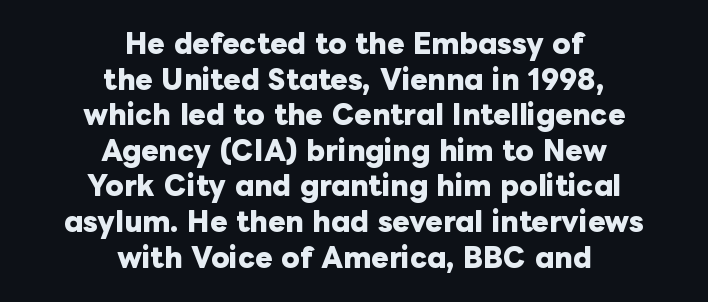
The image shows 26 px bold type, upright; set centered, normal line spacing (1.37x), normal letter spacing, not underlined.
